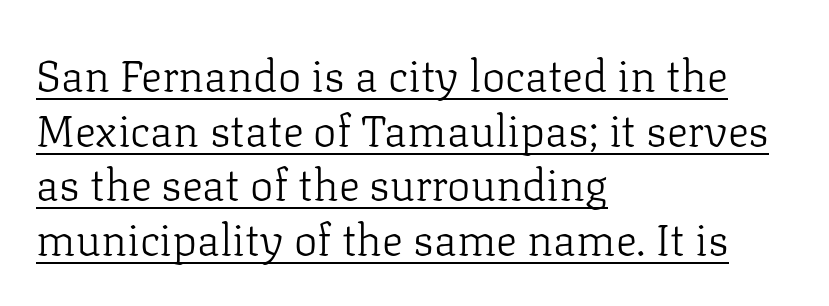
{"serif": "yes", "italic": "no", "bold": "no", "weight": "light", "width": "normal", "stroke_contrast": "low", "x_height": "medium", "monospaced": "no", "underline": "yes", "align": "left", "line_spacing_ratio": 1.24, "letter_spacing": "normal", "letter_spacing_em": 0.0, "glyph_px": 44}
